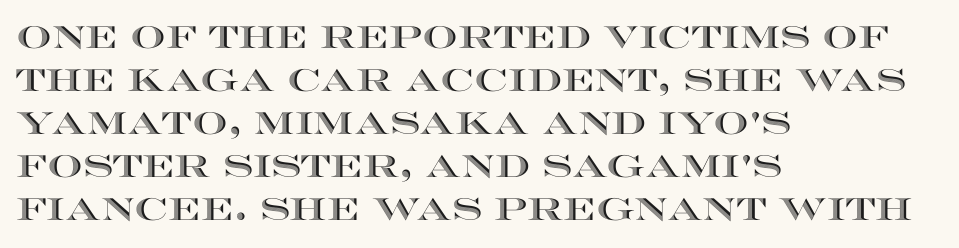
{"italic": "no", "width": "wide", "x_height": "large", "monospaced": "no", "underline": "no", "align": "left", "line_spacing": "normal", "line_spacing_ratio": 1.39, "letter_spacing": "normal", "letter_spacing_em": 0.0, "glyph_px": 31}
